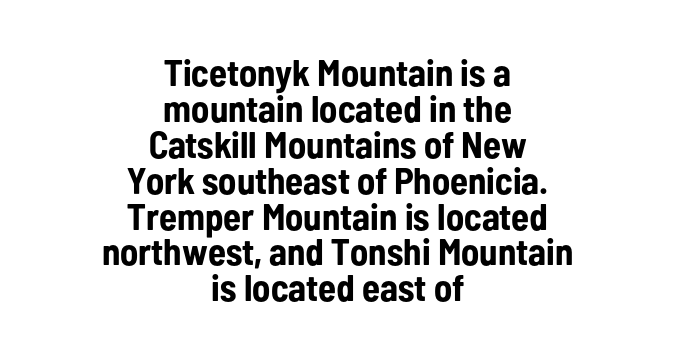
{"serif": "no", "italic": "no", "bold": "yes", "weight": "bold", "width": "condensed", "stroke_contrast": "low", "x_height": "medium", "monospaced": "no", "underline": "no", "align": "center", "line_spacing": "tight", "line_spacing_ratio": 0.97, "letter_spacing": "normal", "letter_spacing_em": 0.0, "glyph_px": 37}
